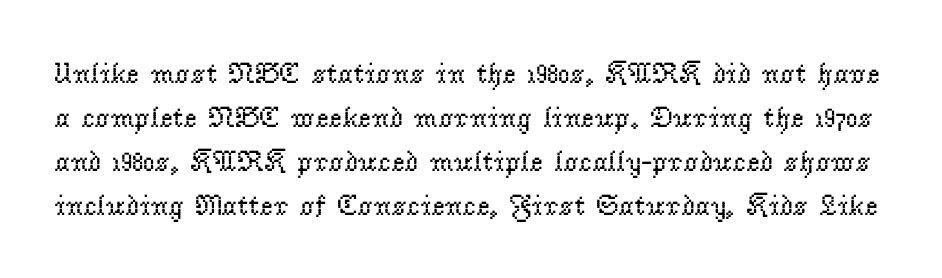
Q: Is the text bold? A: No.
Q: Is the text italic (slanted)? A: No, it is upright.
Q: Is the typeface a serif or a sans-serif typeface? A: Serif.
Q: Is the text underlined? A: No.
Q: Is the spacing between letters normal or unusually wide? A: Normal.
Q: Is the spacing between lines tight, normal or loose? A: Normal.
Q: Width (condensed, normal, or wide)? A: Normal.
Q: Stroke contrast? A: Low.
Q: x-height? A: Small.
Q: Monospaced? A: No.
